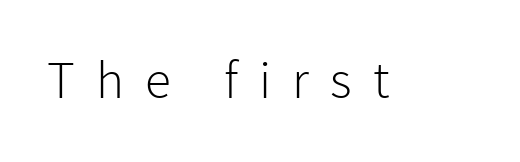
The image shows 53 px light sans-serif type, upright; set unusually wide letter spacing (+0.4 em), not underlined; low stroke contrast and a medium x-height.
